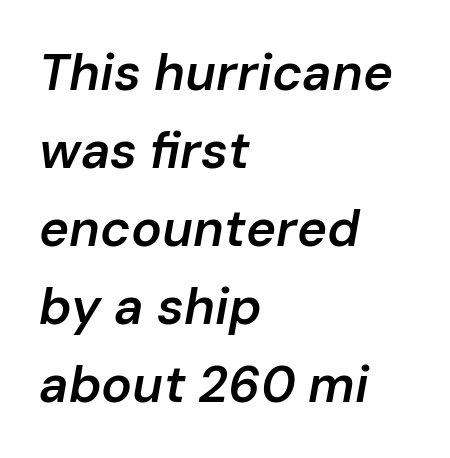
Q: Is the text bold? A: Semi-bold.
Q: Is the text italic (slanted)? A: Yes, it leans right by about 10 degrees.
Q: Is the text underlined? A: No.
Q: How is the paragraph aligned? A: Left-aligned.
Q: Is the spacing between letters normal or unusually wide? A: Normal.
Q: Is the spacing between lines tight, normal or loose? A: Normal.
Q: Width (condensed, normal, or wide)? A: Normal.
Q: Stroke contrast? A: Low.
Q: x-height? A: Medium.
Q: Monospaced? A: No.
